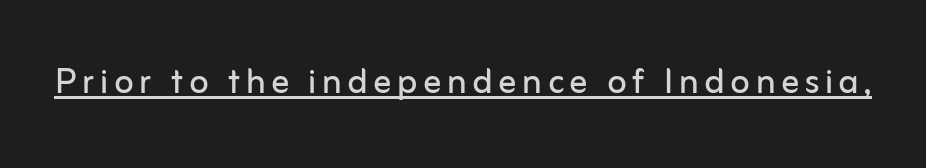
{"serif": "no", "italic": "no", "bold": "no", "weight": "regular", "width": "normal", "stroke_contrast": "low", "x_height": "medium", "monospaced": "no", "underline": "yes", "glyph_px": 45}
